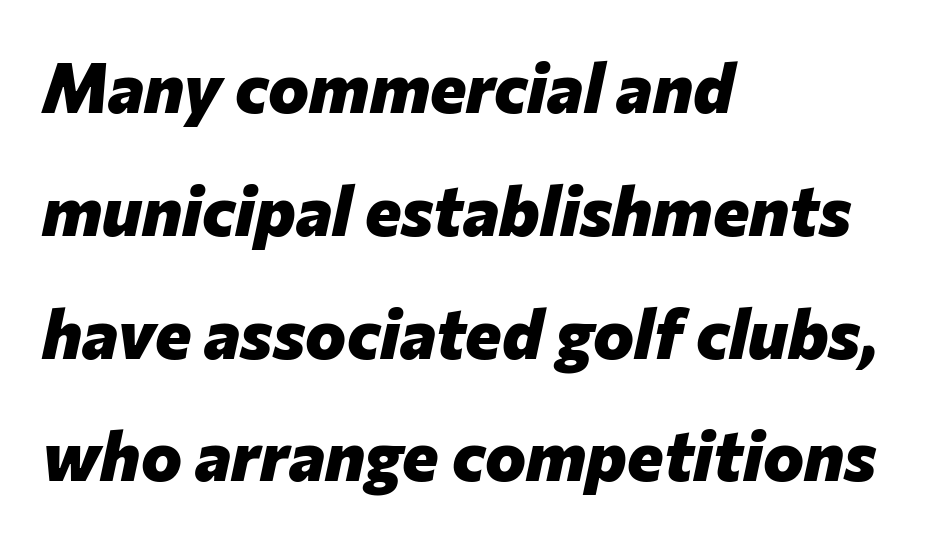
The image shows 69 px heavy type, italic (leaning right); set left-aligned, line spacing 1.78x, normal letter spacing, not underlined; low stroke contrast and a medium x-height.
